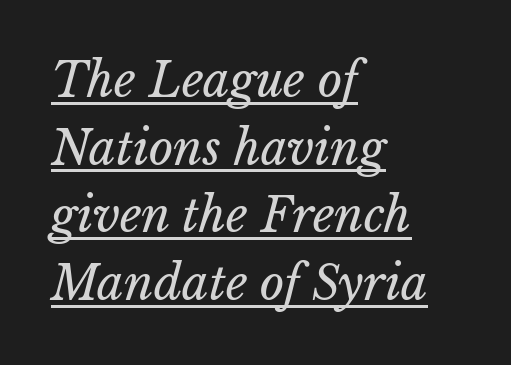
Standard letterfit; no display-style spreading of the glyphs. Interline gaps are of average width in this sample. The cut favours lightness, reaching ordinary text weight at its darkest. The lines in this sample share a left origin and differ only in where they stop. Compared with undecorated copy, this sample adds a rule below the words.
